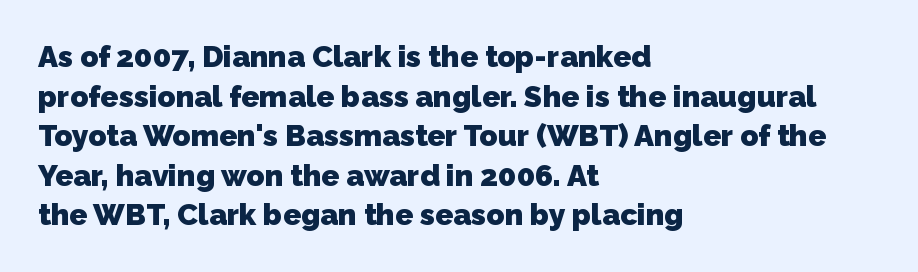
Q: Is the text bold? A: Yes.
Q: Is the typeface a serif or a sans-serif typeface? A: Sans-serif.
Q: Is the text underlined? A: No.
Q: How is the paragraph aligned? A: Left-aligned.
Q: Is the spacing between letters normal or unusually wide? A: Normal.
Q: Is the spacing between lines tight, normal or loose? A: Normal.
Q: Width (condensed, normal, or wide)? A: Normal.
Q: Stroke contrast? A: Low.
Q: x-height? A: Medium.
Q: Monospaced? A: No.
